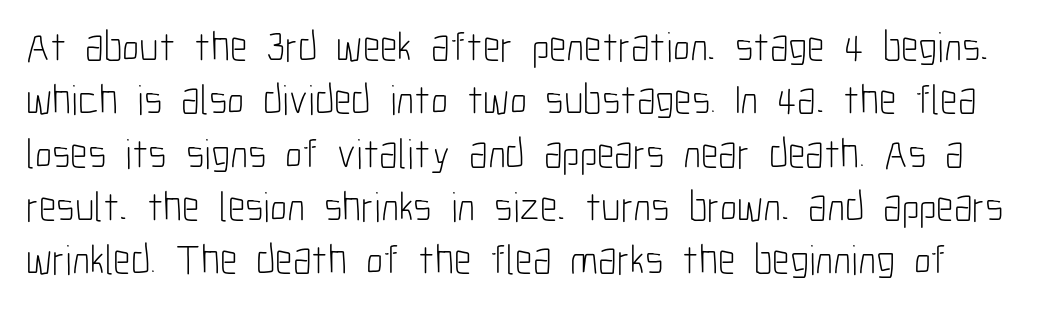
{"serif": "no", "italic": "no", "bold": "no", "weight": "light", "width": "condensed", "stroke_contrast": "low", "x_height": "medium", "monospaced": "no", "underline": "no", "line_spacing": "normal", "line_spacing_ratio": 1.27, "letter_spacing": "normal", "letter_spacing_em": 0.0, "glyph_px": 42}
